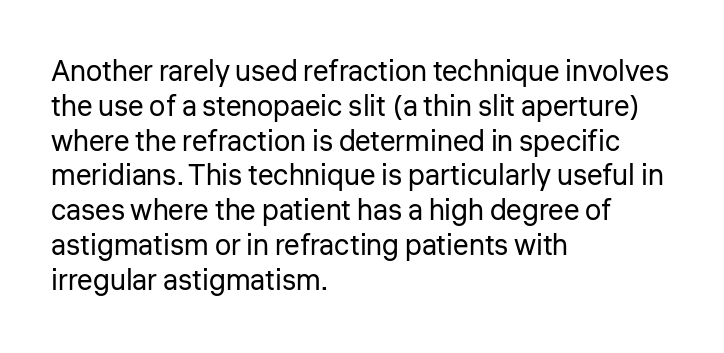
Font category for this specimen: sans-serif. The cut favours lightness, reaching ordinary text weight at its darkest. The type is set solid horizontally, with unmodified tracking. The letters stand straight up with perfectly vertical stems. The zone under the glyphs is completely vacant. Varying glyph widths throughout — classic text-font behaviour.
